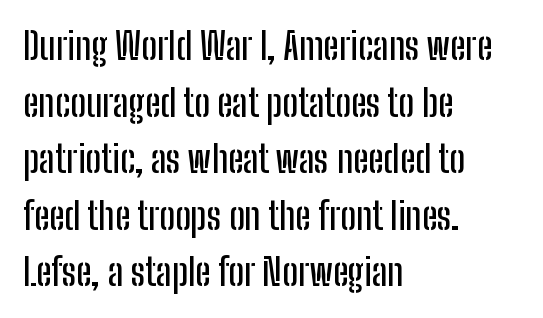
What kind of face is this? One without serifs — a sans. Ascenders rise straight up at ninety degrees. Words appear dense and cohesive because spacing is normal. Each letter keeps its own natural width here, so spacing adapts to shape. This rendering uses left alignment, leaving the right contour irregular.
